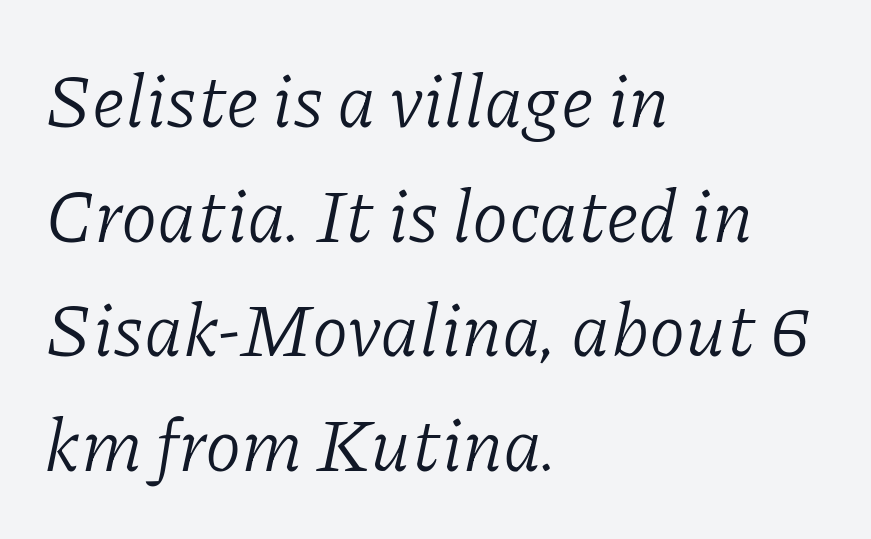
{"serif": "yes", "italic": "yes", "lean": "right", "slant_degrees": 11, "bold": "no", "weight": "light", "width": "normal", "stroke_contrast": "low", "x_height": "medium", "monospaced": "no", "underline": "no", "align": "left", "line_spacing": "normal", "line_spacing_ratio": 1.55, "letter_spacing": "normal", "letter_spacing_em": 0.0, "glyph_px": 74}
